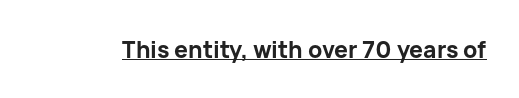
The image shows 23 px bold type, upright; set normal letter spacing, underlined.
